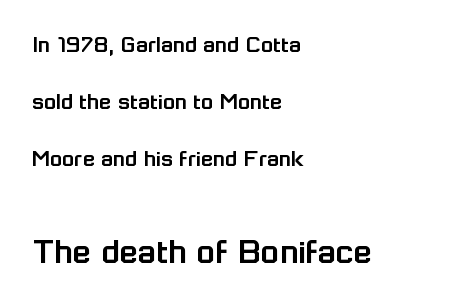
Q: Is the text italic (slanted)? A: No, it is upright.
Q: Is the typeface a serif or a sans-serif typeface? A: Sans-serif.
Q: Is the text underlined? A: No.
Q: How is the paragraph aligned? A: Left-aligned.
Q: Is the spacing between letters normal or unusually wide? A: Normal.
Q: Is the spacing between lines tight, normal or loose? A: Loose.
Q: Which block of text is set in a larger size, the first (top) or the second (bottom)? A: The second (bottom) one.
Q: Width (condensed, normal, or wide)? A: Normal.
Q: Stroke contrast? A: Low.
Q: x-height? A: Medium.
Q: Monospaced? A: No.
